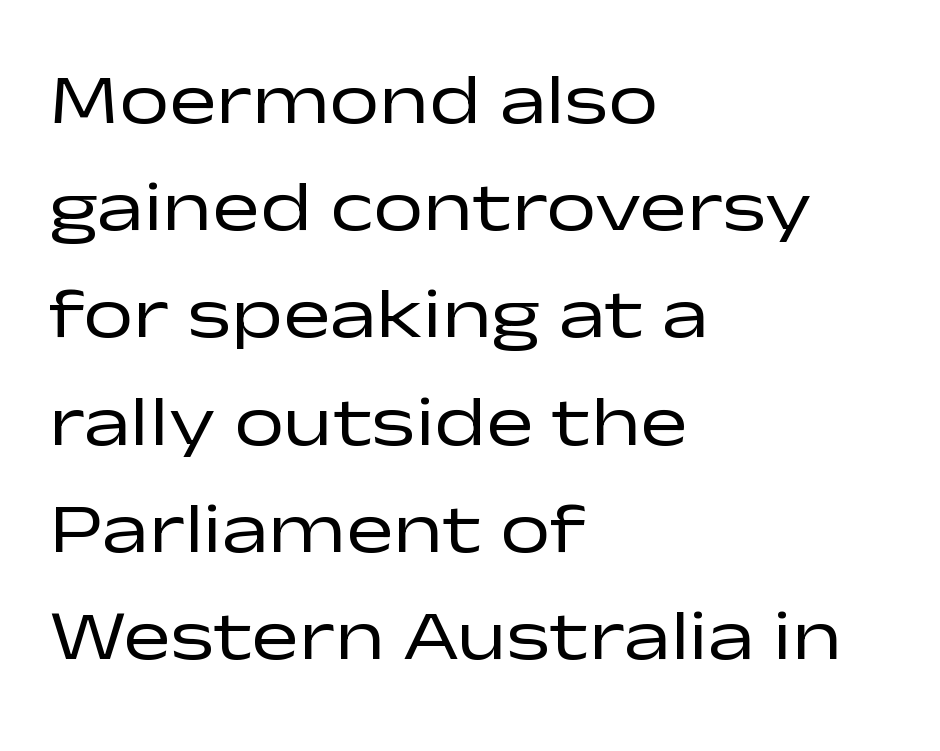
The image shows 71 px regular-weight, wide sans-serif type, upright; set left-aligned, normal line spacing (1.51x), normal letter spacing, not underlined; low stroke contrast and a medium x-height.
